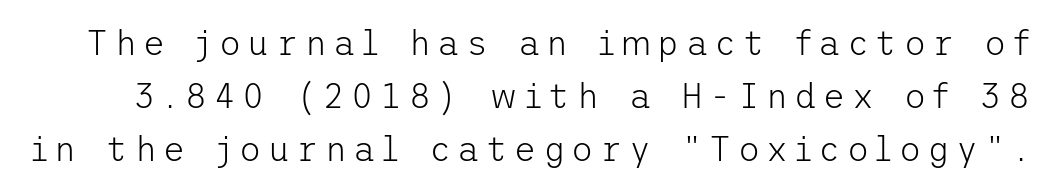
The image shows 34 px light sans-serif type, upright; set normal line spacing (1.56x), not underlined; low stroke contrast and a medium x-height.
